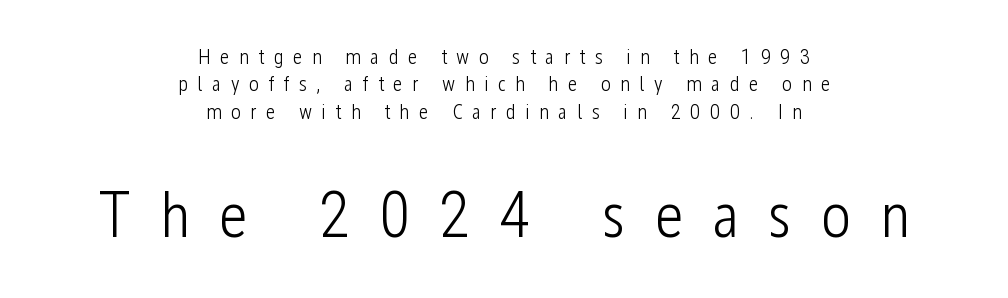
The line texture is sparse and dotted thanks to wide tracking. Stems and bowls with no extra thickness — not bold. Which of the two is more prominent by size? The second, at the bottom. Vertically, the passage feels balanced, rows spaced as you'd expect. The letters carry no serifs — their stems end cleanly without finishing strokes. Spacing verdict: proportional, widths tailored to each character.
